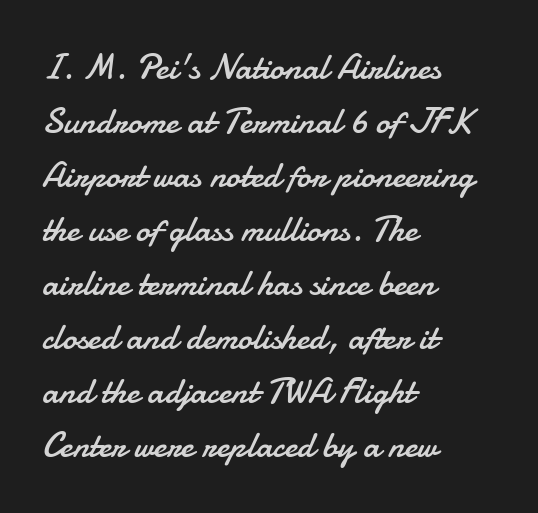
Q: Is the text bold? A: No.
Q: Is the text italic (slanted)? A: Yes.
Q: Is the typeface a serif or a sans-serif typeface? A: Sans-serif.
Q: Is the text underlined? A: No.
Q: How is the paragraph aligned? A: Left-aligned.
Q: Is the spacing between letters normal or unusually wide? A: Normal.
Q: Is the spacing between lines tight, normal or loose? A: Normal.
Q: Width (condensed, normal, or wide)? A: Normal.
Q: Stroke contrast? A: Low.
Q: x-height? A: Small.
Q: Monospaced? A: No.
